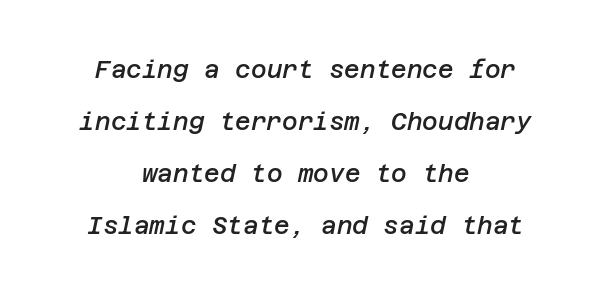
Weight check: semibold — heavier than regular, not quite bold. The rendering keeps characters at their native spacing. Reading down the column, the eye jumps a long way to each next line. Rendered with sloped, italic letterforms. The zone under the glyphs is completely vacant. Layout note: lines centered.
